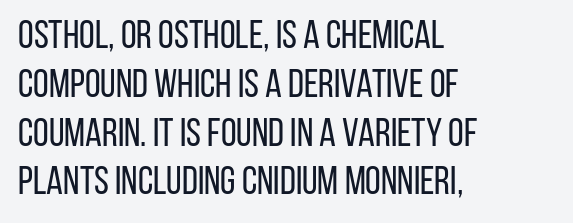
Q: Is the text bold? A: No.
Q: Is the text italic (slanted)? A: No, it is upright.
Q: Is the typeface a serif or a sans-serif typeface? A: Sans-serif.
Q: Is the text underlined? A: No.
Q: How is the paragraph aligned? A: Left-aligned.
Q: Is the spacing between letters normal or unusually wide? A: Normal.
Q: Width (condensed, normal, or wide)? A: Condensed.
Q: Stroke contrast? A: Low.
Q: x-height? A: Large.
Q: Monospaced? A: No.
